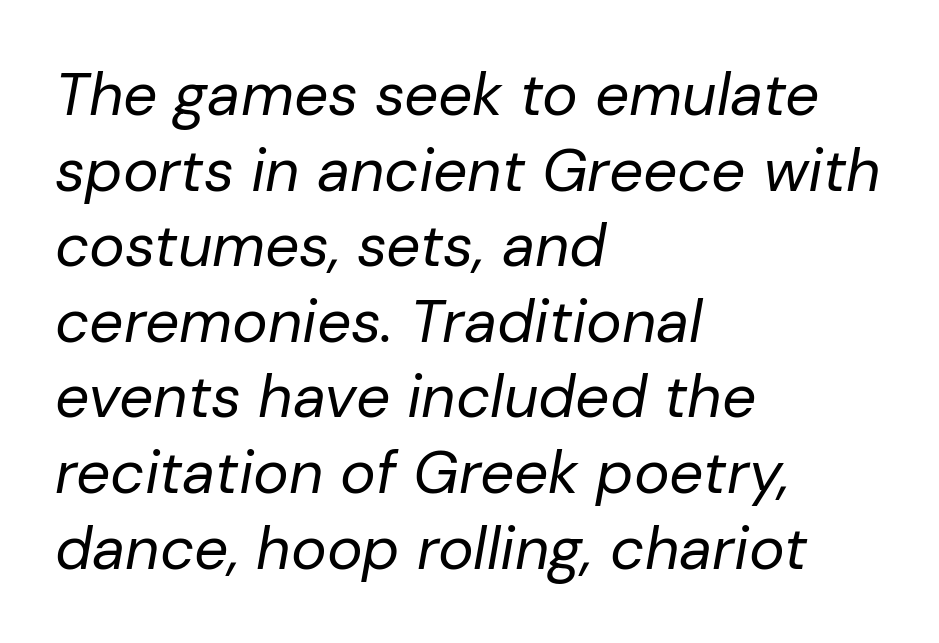
The setting favours the left margin, as ordinary paragraphs usually do. Proportional: the letters do not fall into vertical columns. Check under the words: just untouched page. Tall strokes in this sample are angled rather than plumb. Tracking here is standard; glyphs follow each other at the usual distance.
